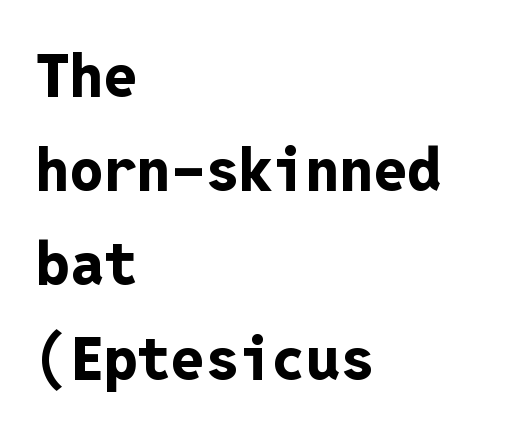
Q: Is the text bold? A: Yes.
Q: Is the text italic (slanted)? A: No, it is upright.
Q: Is the typeface a serif or a sans-serif typeface? A: Sans-serif.
Q: Is the text underlined? A: No.
Q: How is the paragraph aligned? A: Left-aligned.
Q: Is the spacing between letters normal or unusually wide? A: Normal.
Q: Is the spacing between lines tight, normal or loose? A: Normal.
Q: Width (condensed, normal, or wide)? A: Normal.
Q: Stroke contrast? A: Low.
Q: x-height? A: Medium.
Q: Monospaced? A: Yes.
